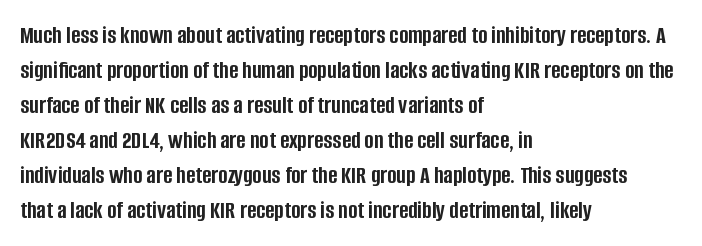
Nope, not italic — everything's standing straight. Regular leading. Teacher's note: observe the even left margin — that is flush-left alignment. The space beneath each line is pristine and unruled. Glyph-to-glyph distance matches everyday printed text.
